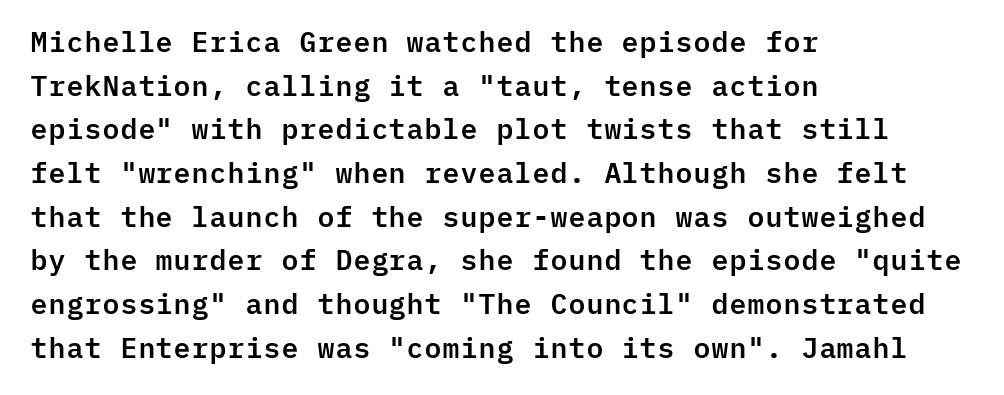
Q: Is the text italic (slanted)? A: No, it is upright.
Q: Is the typeface a serif or a sans-serif typeface? A: Sans-serif.
Q: Is the text underlined? A: No.
Q: How is the paragraph aligned? A: Left-aligned.
Q: Is the spacing between letters normal or unusually wide? A: Normal.
Q: Is the spacing between lines tight, normal or loose? A: Normal.
Q: Width (condensed, normal, or wide)? A: Normal.
Q: Stroke contrast? A: Low.
Q: x-height? A: Medium.
Q: Monospaced? A: Yes.
